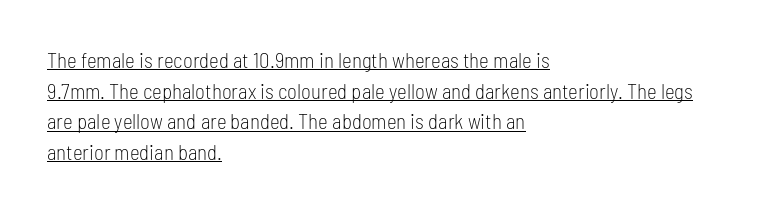
Q: Is the text bold? A: No.
Q: Is the text italic (slanted)? A: No, it is upright.
Q: Is the text underlined? A: Yes.
Q: How is the paragraph aligned? A: Left-aligned.
Q: Is the spacing between letters normal or unusually wide? A: Normal.
Q: Is the spacing between lines tight, normal or loose? A: Normal.
